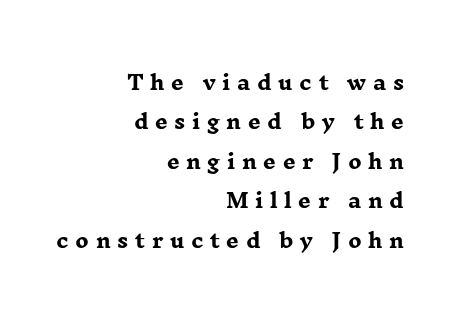
The image shows 20 px bold type, upright; set right-aligned, loose line spacing (1.97x), unusually wide letter spacing (+0.33 em), not underlined.
